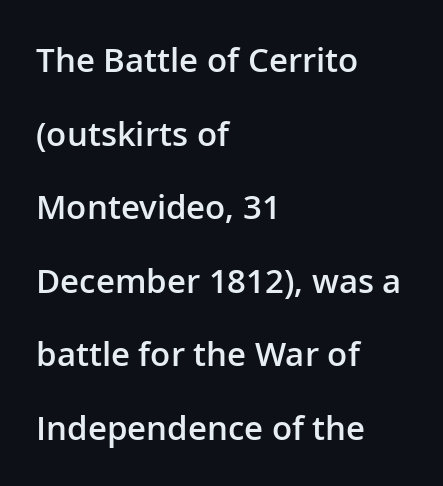
The image shows 33 px semibold sans-serif type, upright; set left-aligned, loose line spacing (2.23x), normal letter spacing, not underlined; low stroke contrast and a medium x-height.
